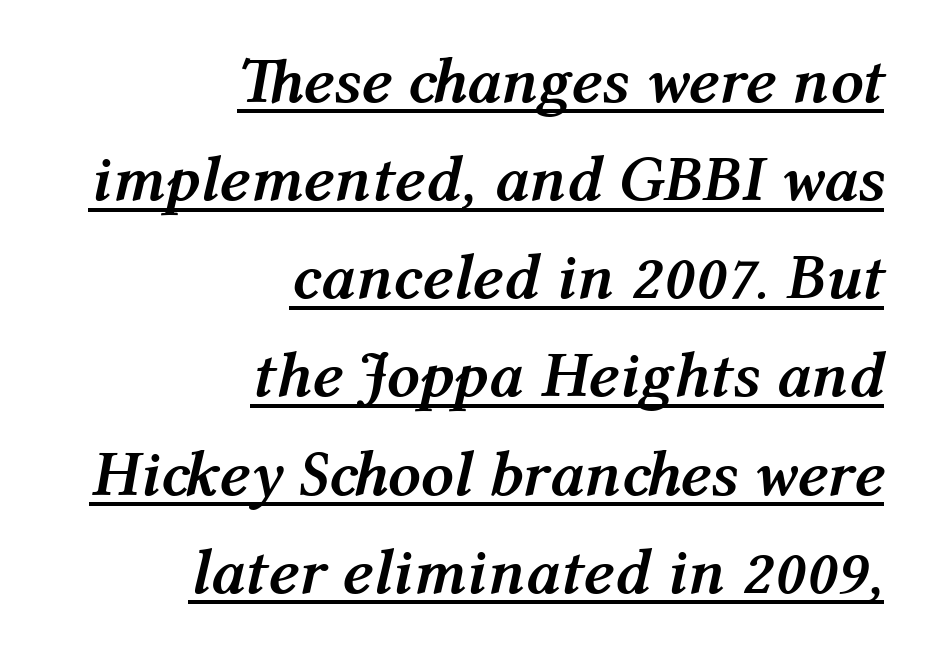
Q: Is the text bold? A: Yes.
Q: Is the text italic (slanted)? A: Yes, it leans right by about 12 degrees.
Q: Is the text underlined? A: Yes.
Q: How is the paragraph aligned? A: Right-aligned.
Q: Is the spacing between letters normal or unusually wide? A: Normal.
Q: Is the spacing between lines tight, normal or loose? A: Normal.
Q: Width (condensed, normal, or wide)? A: Normal.
Q: Stroke contrast? A: Medium.
Q: x-height? A: Medium.
Q: Monospaced? A: No.
